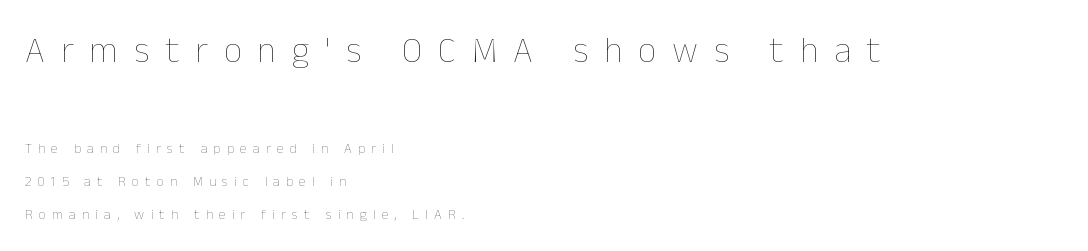
Q: Is the text bold? A: No.
Q: Is the text italic (slanted)? A: No, it is upright.
Q: Is the text underlined? A: No.
Q: How is the paragraph aligned? A: Left-aligned.
Q: Is the spacing between letters normal or unusually wide? A: Unusually wide.
Q: Is the spacing between lines tight, normal or loose? A: Loose.
Q: Which block of text is set in a larger size, the first (top) or the second (bottom)? A: The first (top) one.
Q: Width (condensed, normal, or wide)? A: Normal.
Q: Stroke contrast? A: Low.
Q: x-height? A: Medium.
Q: Monospaced? A: No.
